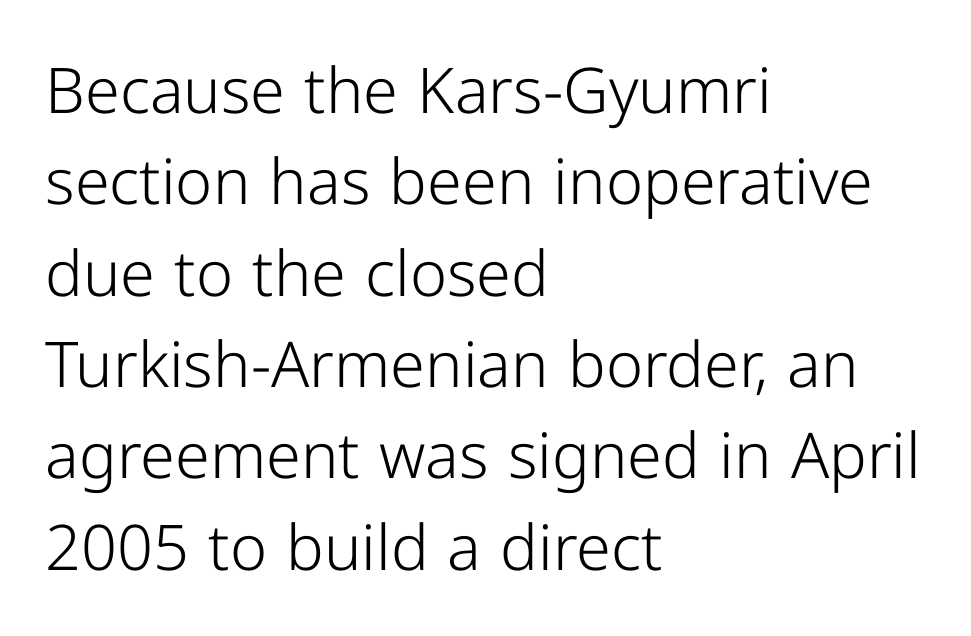
Notice how the passage keeps a crisp vertical edge on the left only. Bare-footed words on every line. Successive baselines arrive at the customary interval. Each letter keeps its own natural width here, so spacing adapts to shape. Here the glyphs are tracked normally, forming tight word shapes.
